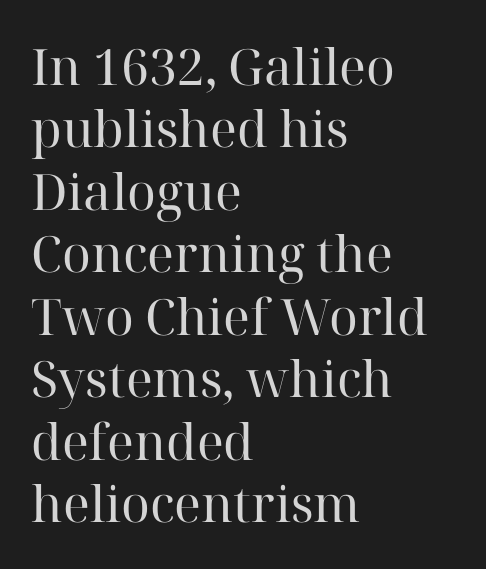
The image shows 50 px regular-weight serif type, upright; set left-aligned, normal line spacing (1.25x), normal letter spacing, not underlined; high stroke contrast and a medium x-height.
